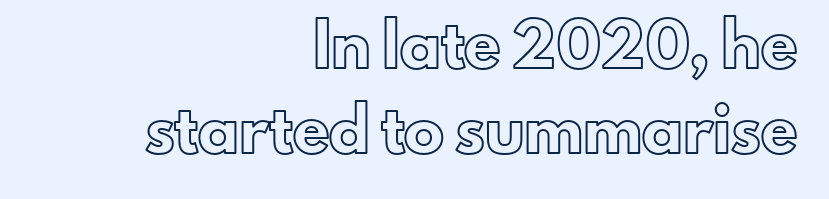
Q: Is the text italic (slanted)? A: No, it is upright.
Q: Is the text underlined? A: No.
Q: How is the paragraph aligned? A: Right-aligned.
Q: Is the spacing between letters normal or unusually wide? A: Normal.
Q: Is the spacing between lines tight, normal or loose? A: Loose.
Q: Width (condensed, normal, or wide)? A: Normal.
Q: x-height? A: Small.
Q: Monospaced? A: No.
